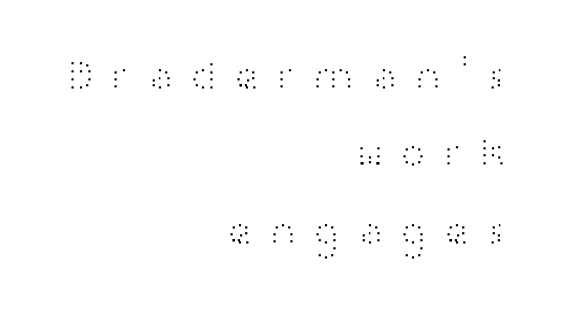
Designer's note — italics off, roman on. The strokes carry an ordinary text weight at most. The designer went with a sans here, leaving each stem footless. Note the varied advance widths — an 'i' is clearly narrower than an 'm'. Look at the tracking — it's clearly loosened, letters drifting apart. The strip under each line holds only bare page.
